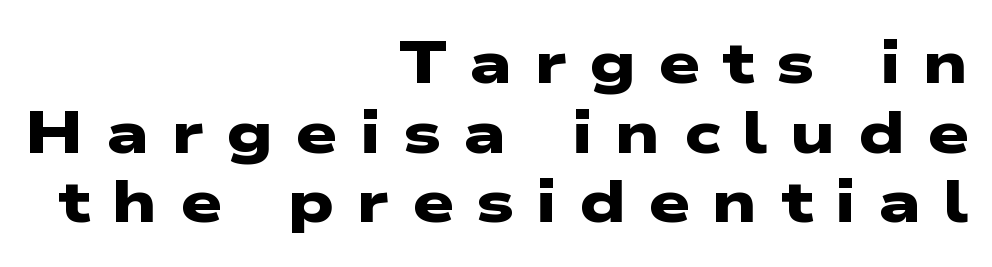
{"serif": "no", "bold": "yes", "weight": "heavy", "width": "wide", "stroke_contrast": "low", "x_height": "medium", "monospaced": "no", "underline": "no", "align": "right", "line_spacing_ratio": 1.18, "letter_spacing": "wide", "letter_spacing_em": 0.38, "glyph_px": 59}
